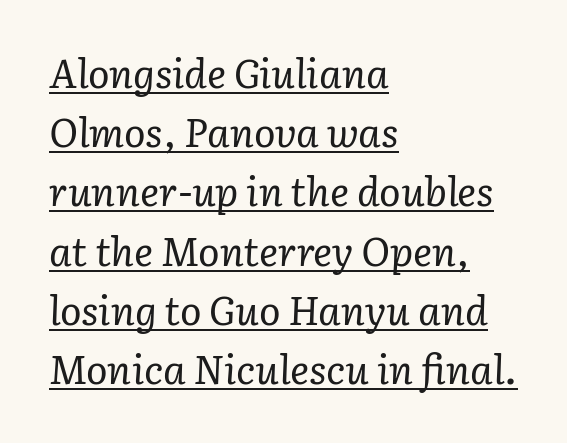
The letters are slanted; this is an italic face. Underline: present. The rendering uses natural spacing where letterforms have individual widths. Short note: letters normally spaced. Stroke mass is kept to a normal reading level or below. How would I describe the line gaps? Plain and ordinary.
